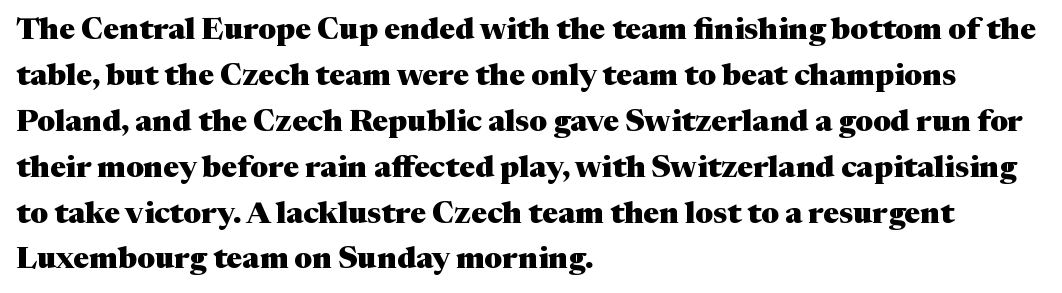
{"serif": "yes", "italic": "no", "bold": "yes", "weight": "heavy", "width": "normal", "stroke_contrast": "medium", "x_height": "medium", "monospaced": "no", "underline": "no", "align": "left", "line_spacing": "normal", "line_spacing_ratio": 1.53, "letter_spacing": "normal", "letter_spacing_em": 0.0, "glyph_px": 30}
